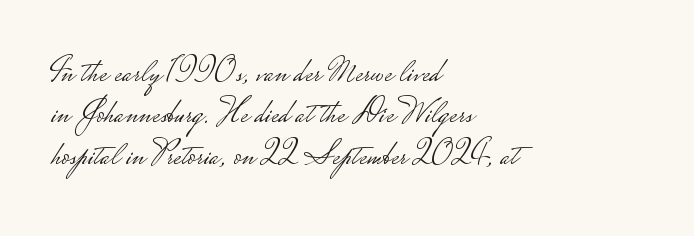
The image shows 34 px light, wide sans-serif type; set left-aligned, line spacing 1.22x, normal letter spacing, not underlined; low stroke contrast.
